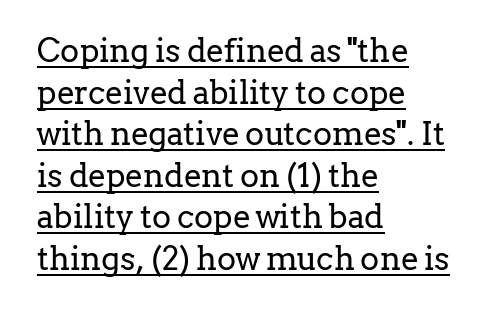
Leftover space on each line is placed entirely after the last word. Underlined type. A typesetter would mark this as roman, not italic. Spacing verdict: proportional, widths tailored to each character. Vertical spacing — default. Weight class: somewhere from thin through regular.
